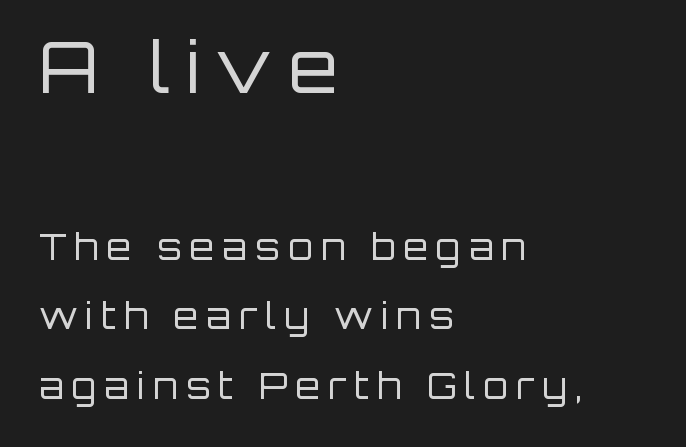
{"serif": "no", "italic": "no", "bold": "no", "weight": "regular", "width": "normal", "stroke_contrast": "low", "x_height": "large", "monospaced": "no", "underline": "no", "align": "left", "line_spacing": "loose", "line_spacing_ratio": 1.93, "letter_spacing": "wide", "letter_spacing_em": 0.22, "larger_block": "first", "size_ratio": 1.97, "glyph_px": 71}
